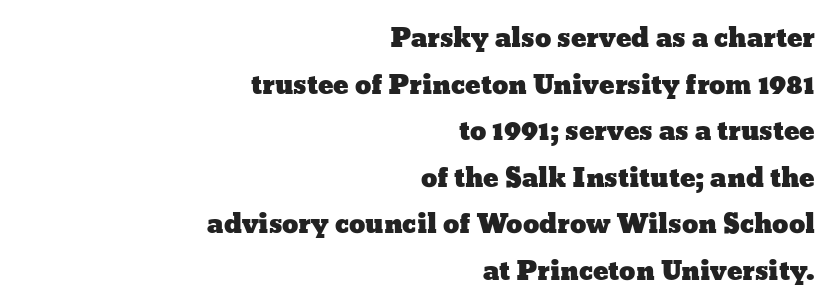
{"italic": "no", "underline": "no", "align": "right", "line_spacing_ratio": 1.79, "letter_spacing": "normal", "letter_spacing_em": 0.0, "glyph_px": 26}
